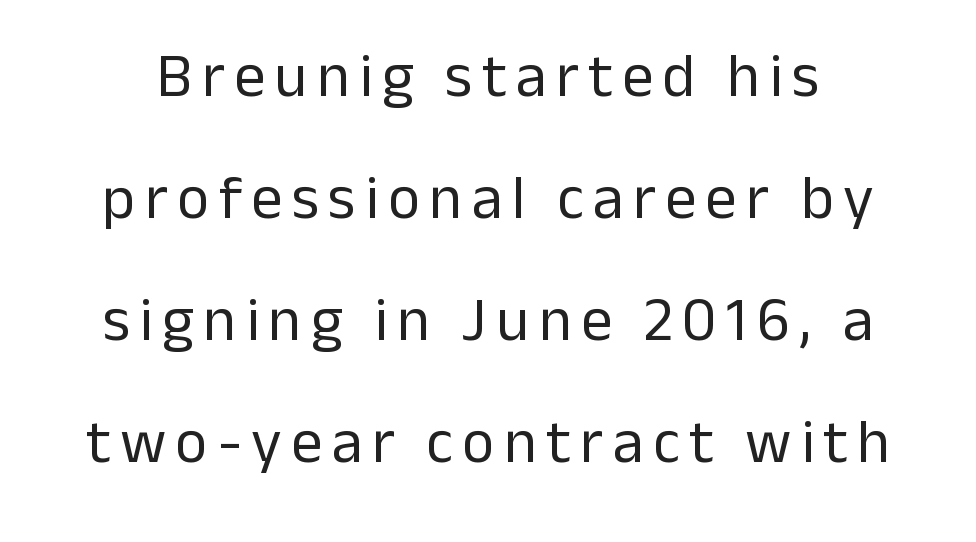
The image shows 62 px regular-weight sans-serif type, upright; set loose line spacing (1.97x), not underlined; low stroke contrast and a medium x-height.
